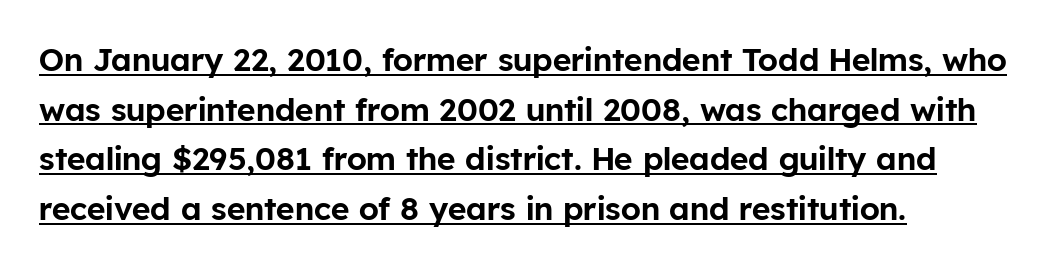
Q: Is the text italic (slanted)? A: No, it is upright.
Q: Is the typeface a serif or a sans-serif typeface? A: Sans-serif.
Q: Is the text underlined? A: Yes.
Q: How is the paragraph aligned? A: Left-aligned.
Q: Is the spacing between letters normal or unusually wide? A: Normal.
Q: Is the spacing between lines tight, normal or loose? A: Normal.
Q: Width (condensed, normal, or wide)? A: Normal.
Q: Stroke contrast? A: Low.
Q: x-height? A: Medium.
Q: Monospaced? A: No.
